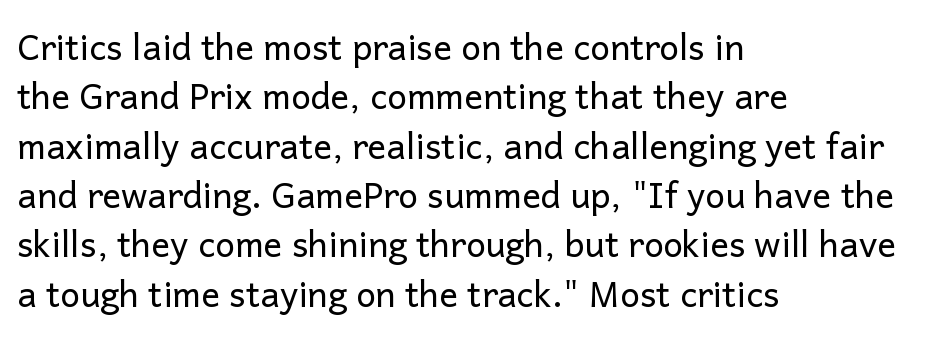
Q: Is the text bold? A: No.
Q: Is the text italic (slanted)? A: No, it is upright.
Q: Is the typeface a serif or a sans-serif typeface? A: Sans-serif.
Q: Is the text underlined? A: No.
Q: How is the paragraph aligned? A: Left-aligned.
Q: Is the spacing between letters normal or unusually wide? A: Normal.
Q: Is the spacing between lines tight, normal or loose? A: Normal.
Q: Width (condensed, normal, or wide)? A: Normal.
Q: Stroke contrast? A: Low.
Q: x-height? A: Medium.
Q: Monospaced? A: No.
